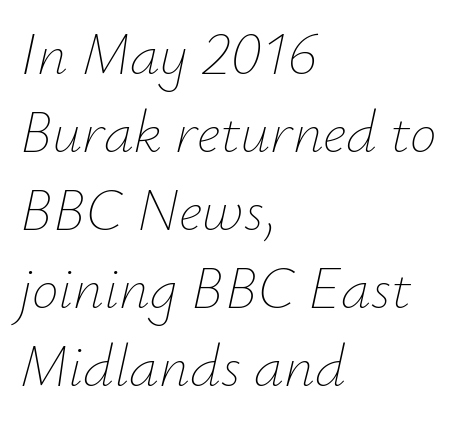
{"italic": "yes", "lean": "right", "slant_degrees": 12, "bold": "no", "weight": "thin", "width": "normal", "stroke_contrast": "low", "x_height": "small", "monospaced": "no", "underline": "no", "align": "left", "line_spacing": "normal", "line_spacing_ratio": 1.3, "letter_spacing": "normal", "letter_spacing_em": 0.0, "glyph_px": 60}
